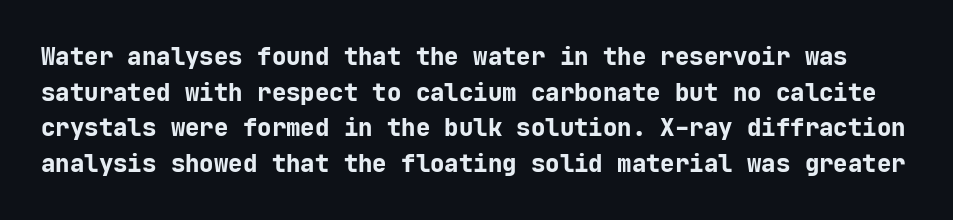
As a designer I'd log this as weight 700, bold. Words float on clear page, feet unadorned. The type is set solid horizontally, with unmodified tracking. Posture: vertical. These lines sit exactly where default settings would place them.
